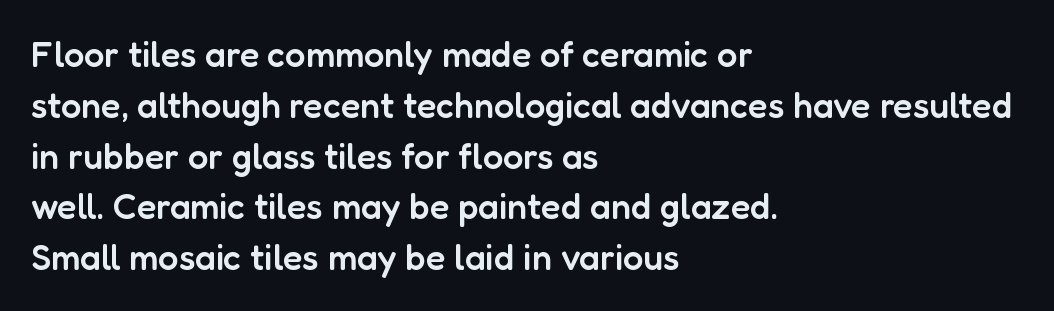
Q: Is the text bold? A: Semi-bold.
Q: Is the text italic (slanted)? A: No, it is upright.
Q: Is the typeface a serif or a sans-serif typeface? A: Sans-serif.
Q: Is the text underlined? A: No.
Q: How is the paragraph aligned? A: Left-aligned.
Q: Is the spacing between letters normal or unusually wide? A: Normal.
Q: Is the spacing between lines tight, normal or loose? A: Normal.
Q: Width (condensed, normal, or wide)? A: Normal.
Q: Stroke contrast? A: Low.
Q: x-height? A: Medium.
Q: Monospaced? A: No.
